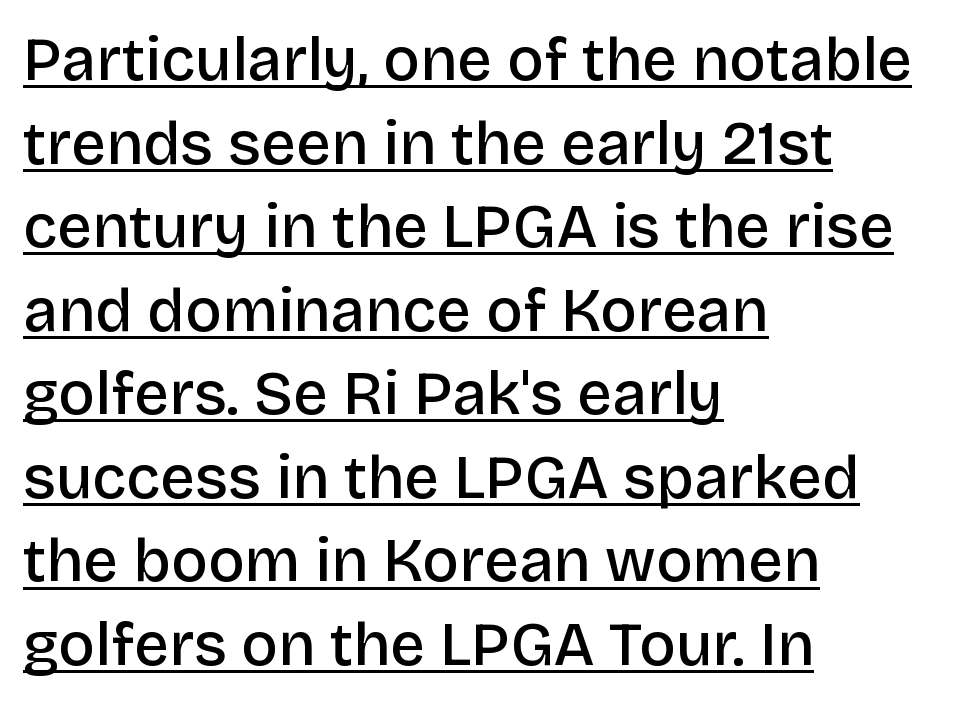
The image shows 61 px semibold sans-serif type, upright; set left-aligned, normal line spacing (1.37x), normal letter spacing, underlined; low stroke contrast and a large x-height.
